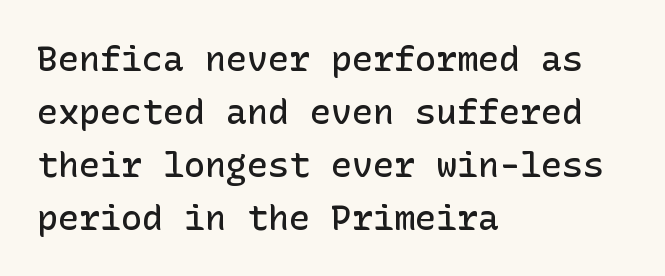
The image shows 35 px semibold sans-serif type, upright; set left-aligned, normal line spacing (1.51x), normal letter spacing, not underlined; low stroke contrast and a medium x-height.
